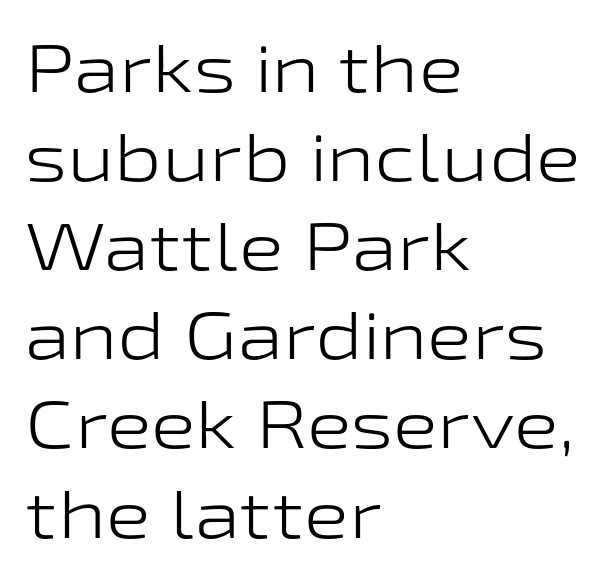
The weight would be labelled regular, book, light, or lighter still. Posture: vertical. The letters carry no serifs — their stems end cleanly without finishing strokes. A student would call this left alignment; a typographer would say flush left, rag right. Has an underline been added? It has not.
